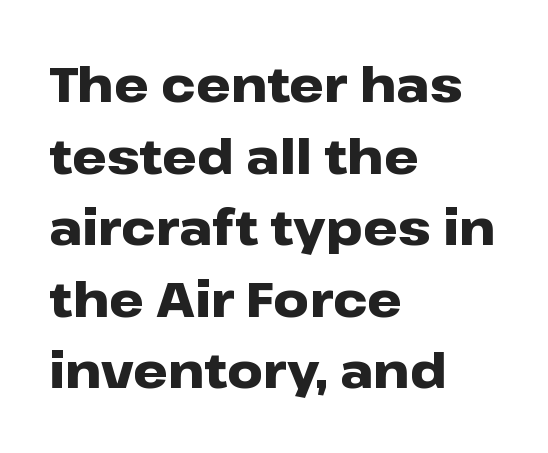
The image shows 49 px heavy, wide sans-serif type, upright; set left-aligned, normal line spacing (1.46x), normal letter spacing, not underlined; low stroke contrast and a medium x-height.
